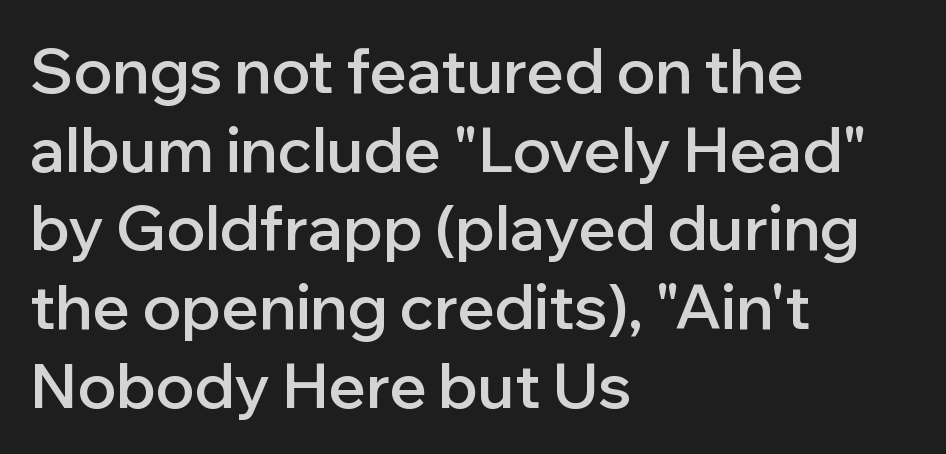
{"serif": "no", "italic": "no", "bold": "semi", "weight": "semibold", "width": "normal", "stroke_contrast": "low", "x_height": "medium", "monospaced": "no", "underline": "no", "align": "left", "line_spacing": "normal", "line_spacing_ratio": 1.27, "letter_spacing": "normal", "letter_spacing_em": 0.0, "glyph_px": 62}
